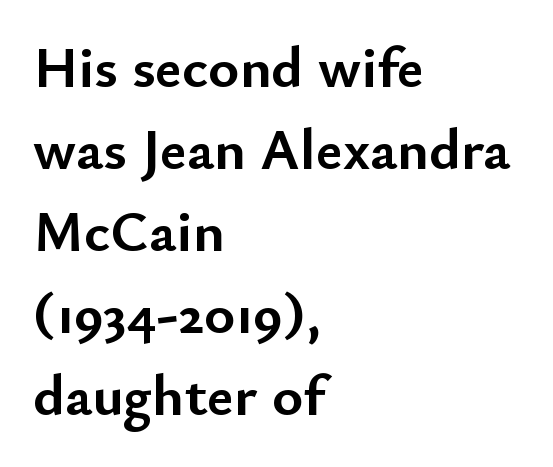
The image shows 59 px semibold sans-serif type, upright; set left-aligned, normal line spacing (1.39x), normal letter spacing, not underlined; low stroke contrast and a small x-height.
